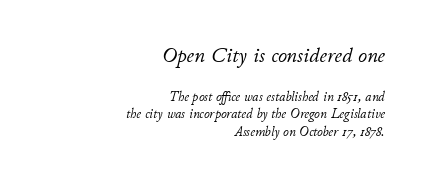
The image shows 22 px text type, italic (leaning right); set right-aligned, line spacing 1.24x, normal letter spacing, not underlined; the first (top) block is 1.57x larger.
